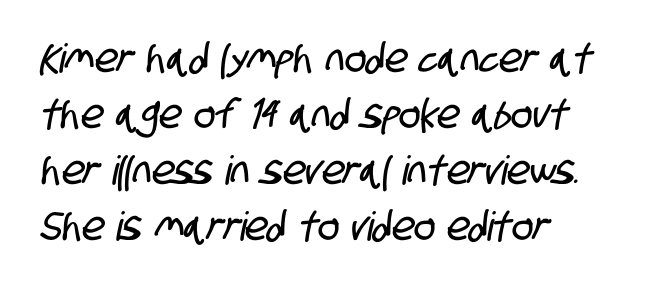
Nothing unusual about the tracking: characters are spaced as the font intends. Baseline-to-baseline distance is the conventional proportion of letter height. Short and long lines alike share a common starting point at left. This sample has the flowing, uneven cadence of proportional lettering.
